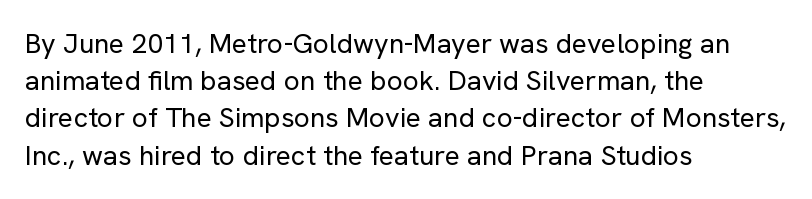
Q: Is the text bold? A: No.
Q: Is the text italic (slanted)? A: No, it is upright.
Q: Is the typeface a serif or a sans-serif typeface? A: Sans-serif.
Q: Is the text underlined? A: No.
Q: How is the paragraph aligned? A: Left-aligned.
Q: Is the spacing between letters normal or unusually wide? A: Normal.
Q: Is the spacing between lines tight, normal or loose? A: Normal.
Q: Width (condensed, normal, or wide)? A: Normal.
Q: Stroke contrast? A: Low.
Q: x-height? A: Medium.
Q: Monospaced? A: No.
